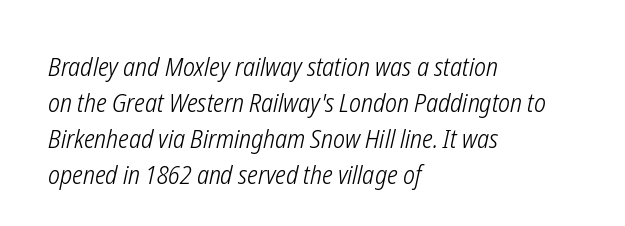
{"italic": "yes", "lean": "right", "slant_degrees": 12, "bold": "no", "underline": "no", "align": "left", "line_spacing": "normal", "line_spacing_ratio": 1.39, "letter_spacing": "normal", "letter_spacing_em": 0.0, "glyph_px": 26}
